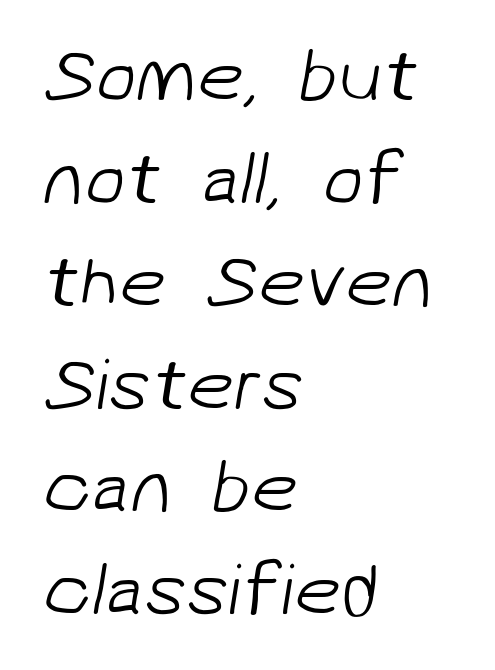
{"serif": "no", "bold": "no", "weight": "light", "width": "normal", "stroke_contrast": "low", "x_height": "medium", "monospaced": "no", "underline": "no", "align": "left", "line_spacing": "normal", "line_spacing_ratio": 1.39, "letter_spacing": "normal", "letter_spacing_em": 0.0, "glyph_px": 74}
